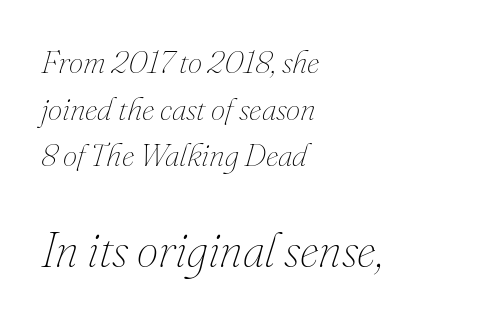
You could not count columns in this text — the font is proportionally spaced. Look at the tracking — it's just the regular setting, nothing added. Notice how the passage keeps a crisp vertical edge on the left only. Only glyphs here, with clear space below each row. Italic: yes, the glyphs are oblique.
